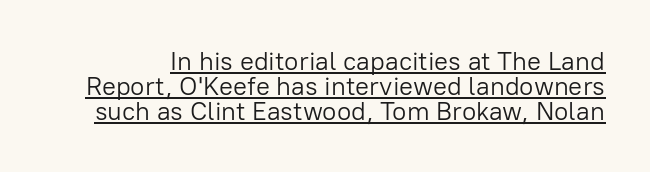
Q: Is the text bold? A: No.
Q: Is the text italic (slanted)? A: No, it is upright.
Q: Is the text underlined? A: Yes.
Q: Is the spacing between letters normal or unusually wide? A: Normal.
Q: Is the spacing between lines tight, normal or loose? A: Tight.
